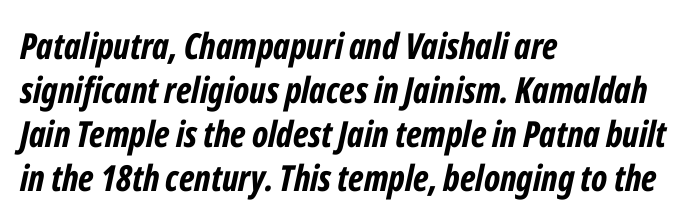
Q: Is the text bold? A: Yes.
Q: Is the text italic (slanted)? A: Yes, it leans right by about 12 degrees.
Q: Is the text underlined? A: No.
Q: How is the paragraph aligned? A: Left-aligned.
Q: Is the spacing between letters normal or unusually wide? A: Normal.
Q: Width (condensed, normal, or wide)? A: Condensed.
Q: Stroke contrast? A: Low.
Q: x-height? A: Medium.
Q: Monospaced? A: No.
